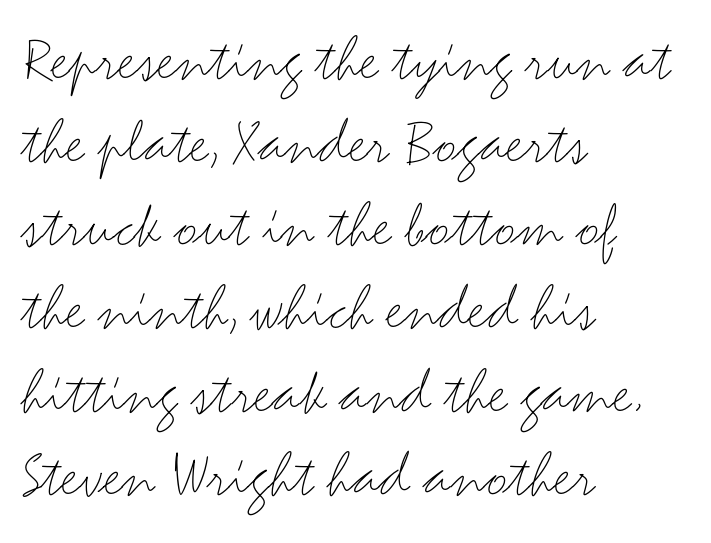
{"serif": "no", "bold": "no", "weight": "light", "width": "wide", "stroke_contrast": "medium", "x_height": "small", "monospaced": "no", "underline": "no", "align": "left", "line_spacing": "normal", "line_spacing_ratio": 1.26, "letter_spacing": "normal", "letter_spacing_em": 0.0, "glyph_px": 66}
